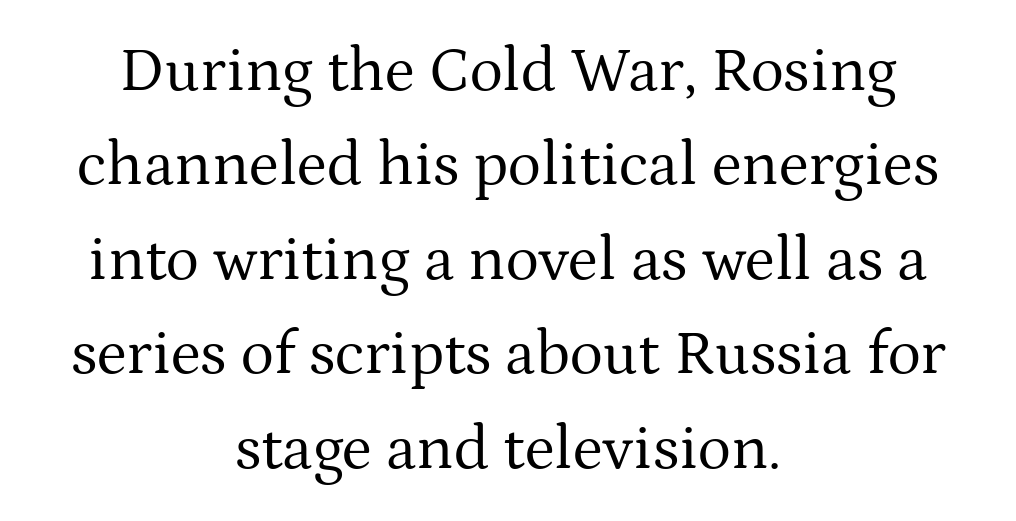
Q: Is the text bold? A: No.
Q: Is the text italic (slanted)? A: No, it is upright.
Q: Is the typeface a serif or a sans-serif typeface? A: Serif.
Q: Is the text underlined? A: No.
Q: How is the paragraph aligned? A: Centered.
Q: Is the spacing between letters normal or unusually wide? A: Normal.
Q: Is the spacing between lines tight, normal or loose? A: Normal.
Q: Width (condensed, normal, or wide)? A: Normal.
Q: Stroke contrast? A: Medium.
Q: x-height? A: Medium.
Q: Monospaced? A: No.
